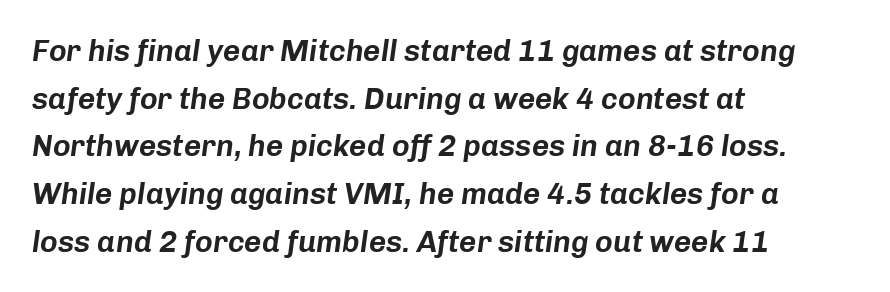
{"italic": "yes", "lean": "right", "slant_degrees": 8, "width": "normal", "stroke_contrast": "low", "x_height": "medium", "monospaced": "no", "underline": "no", "align": "left", "line_spacing": "normal", "line_spacing_ratio": 1.59, "letter_spacing": "normal", "letter_spacing_em": 0.0, "glyph_px": 30}
